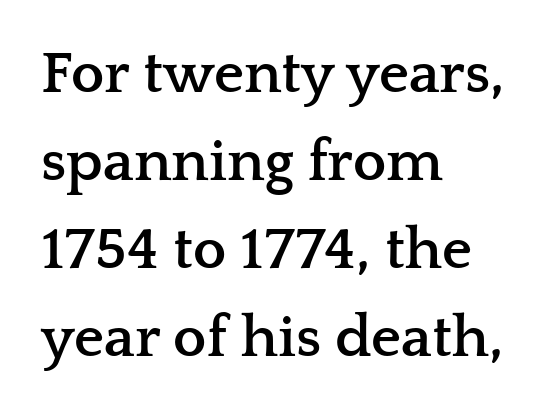
Q: Is the text bold? A: Yes.
Q: Is the text italic (slanted)? A: No, it is upright.
Q: Is the typeface a serif or a sans-serif typeface? A: Serif.
Q: Is the text underlined? A: No.
Q: How is the paragraph aligned? A: Left-aligned.
Q: Is the spacing between letters normal or unusually wide? A: Normal.
Q: Is the spacing between lines tight, normal or loose? A: Normal.
Q: Width (condensed, normal, or wide)? A: Wide.
Q: Stroke contrast? A: Low.
Q: x-height? A: Medium.
Q: Monospaced? A: No.
